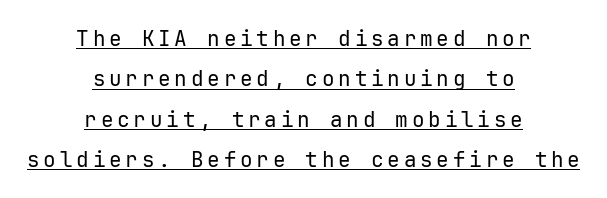
Q: Is the text bold? A: No.
Q: Is the text italic (slanted)? A: No, it is upright.
Q: Is the text underlined? A: Yes.
Q: How is the paragraph aligned? A: Centered.
Q: Is the spacing between lines tight, normal or loose? A: Loose.
